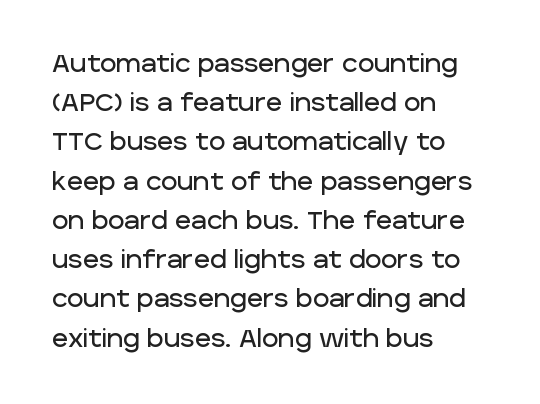
{"italic": "no", "underline": "no", "align": "left", "line_spacing": "normal", "line_spacing_ratio": 1.57, "letter_spacing": "normal", "letter_spacing_em": 0.0, "glyph_px": 25}
